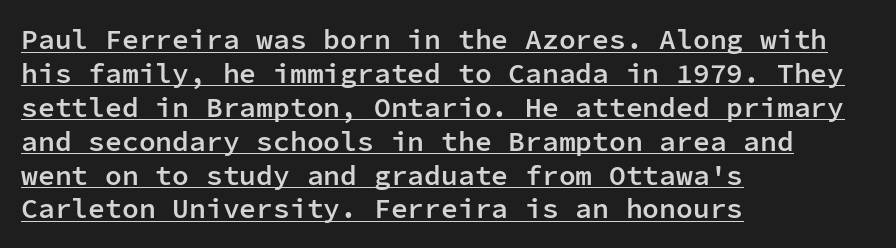
Each glyph is drawn with semibold strokes, heavier than normal yet not fully bold. Reading down the block, your eye returns to a fixed left position each line. Fixed-width glyphs throughout — classic coding-font behaviour. The passage shown has conventional tracking throughout. Check the space under the baseline: a stroke is drawn there.
